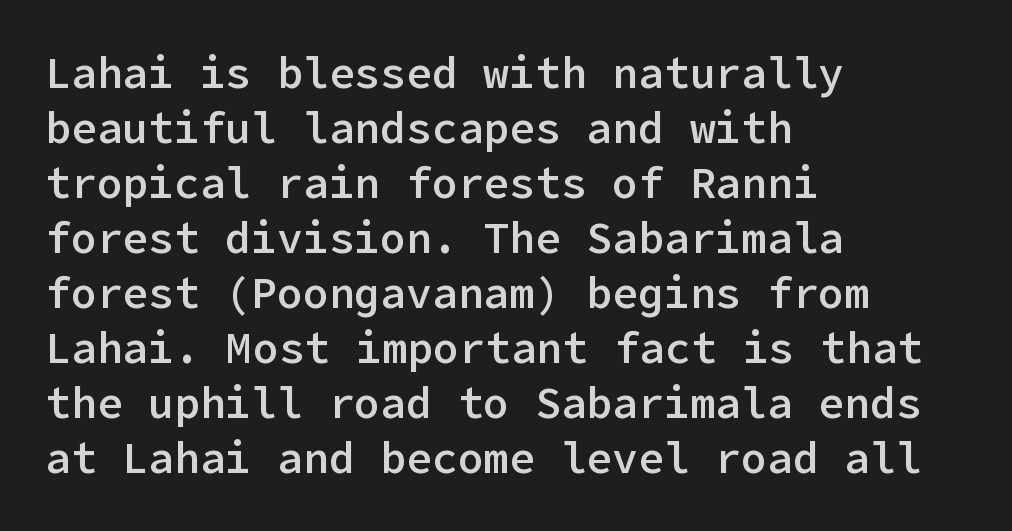
Ordinary non-slanted type is in use. The face used here is a semibold: visibly heavier than regular, lighter than bold. In terms of letterspacing, this is plain default setting. Typographically, this falls in the sans-serif category. Normally led — the rows are evenly, conventionally spaced.
